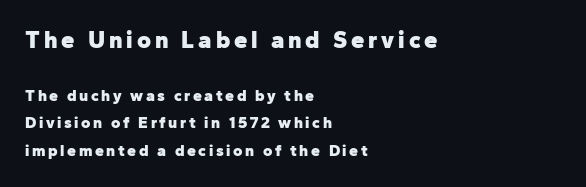
Q: Is the text bold? A: Yes.
Q: Is the text italic (slanted)? A: No, it is upright.
Q: Is the text underlined? A: No.
Q: How is the paragraph aligned? A: Left-aligned.
Q: Which block of text is set in a larger size, the first (top) or the second (bottom)? A: The first (top) one.
